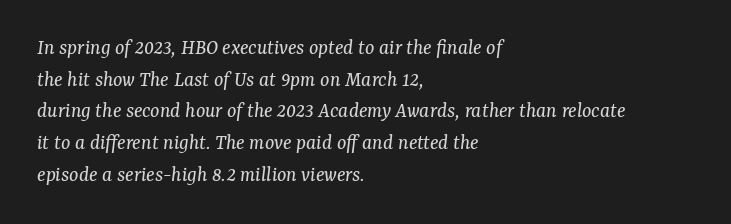
Short and long lines alike share a common starting point at left. Would a proofreader flag this as italicized? Yes. Tracking value appears to be zero — textbook default spacing. Plain, unruled lines of type. How would I describe the line gaps? Plain and ordinary. A light-to-regular cut is what we see here.
